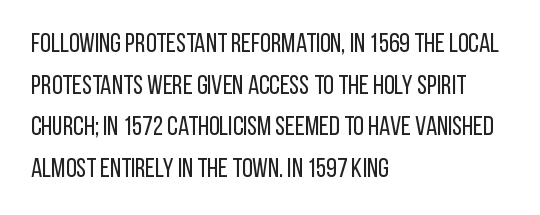
The image shows 27 px text type, upright; set left-aligned, normal line spacing (1.54x), normal letter spacing, not underlined.
